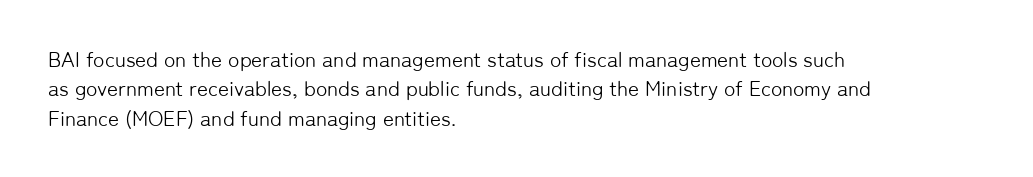
Q: Is the text bold? A: No.
Q: Is the text italic (slanted)? A: No, it is upright.
Q: Is the text underlined? A: No.
Q: How is the paragraph aligned? A: Left-aligned.
Q: Is the spacing between letters normal or unusually wide? A: Normal.
Q: Is the spacing between lines tight, normal or loose? A: Normal.
